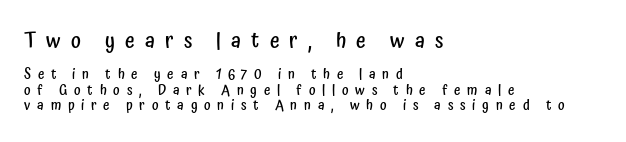
Q: Is the text bold? A: Semi-bold.
Q: Is the text italic (slanted)? A: No, it is upright.
Q: Is the text underlined? A: No.
Q: How is the paragraph aligned? A: Left-aligned.
Q: Is the spacing between letters normal or unusually wide? A: Unusually wide.
Q: Is the spacing between lines tight, normal or loose? A: Tight.
Q: Which block of text is set in a larger size, the first (top) or the second (bottom)? A: The first (top) one.
